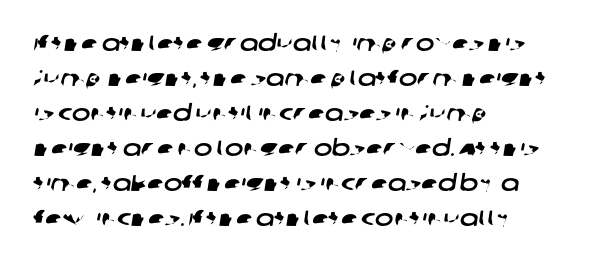
Q: Is the text underlined? A: No.
Q: How is the paragraph aligned? A: Left-aligned.
Q: Is the spacing between letters normal or unusually wide? A: Normal.
Q: Is the spacing between lines tight, normal or loose? A: Normal.
